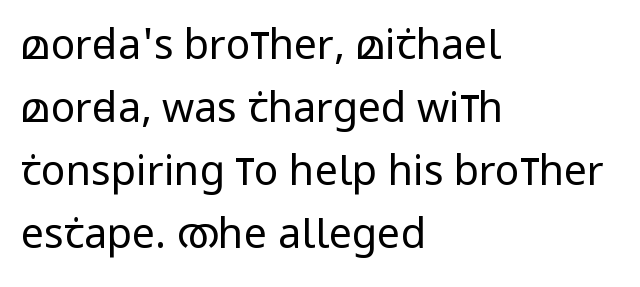
The typography opts for an upright posture over an oblique one. The tracking reads as untouched default to a designer's eye. Letters have the restrained weight of plain body copy at most. The block of text has a typical density, with ordinary space between rows.
